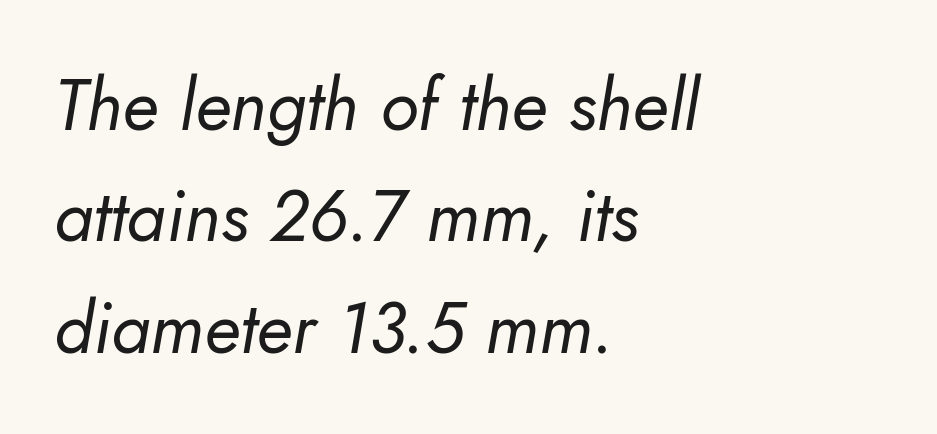
Rule under the text: the space is simply empty. No extra tracking has been applied to these lines. This block has exactly the height ordinary leading produces. Is this a fixed-width face? No — the glyphs have proportional, varying widths. Nothing heavy about these letters — not bold at all. The lines are quadded left.
